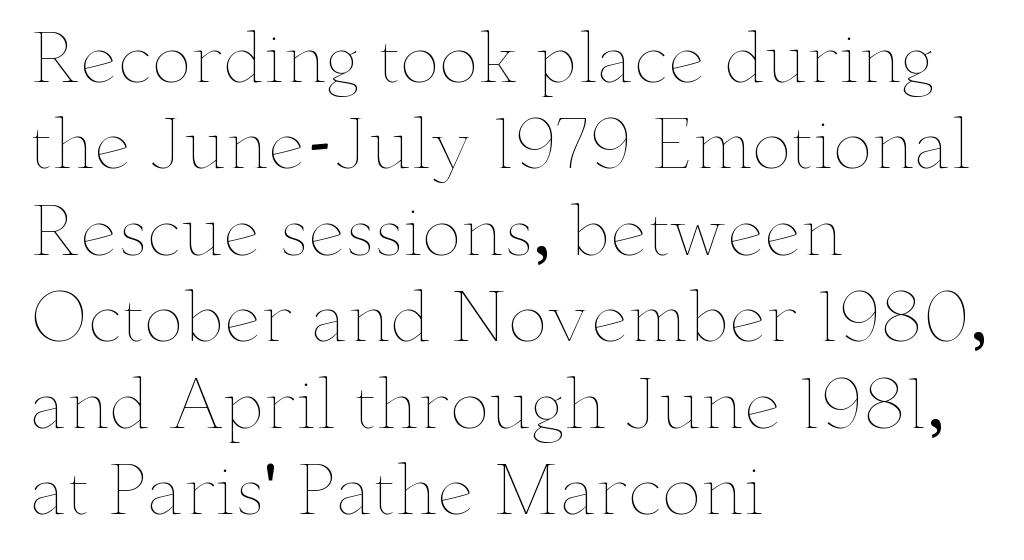
{"italic": "no", "bold": "no", "weight": "thin", "width": "wide", "stroke_contrast": "low", "x_height": "small", "monospaced": "no", "underline": "no", "align": "left", "line_spacing": "normal", "line_spacing_ratio": 1.31, "letter_spacing": "normal", "letter_spacing_em": 0.0, "glyph_px": 66}
